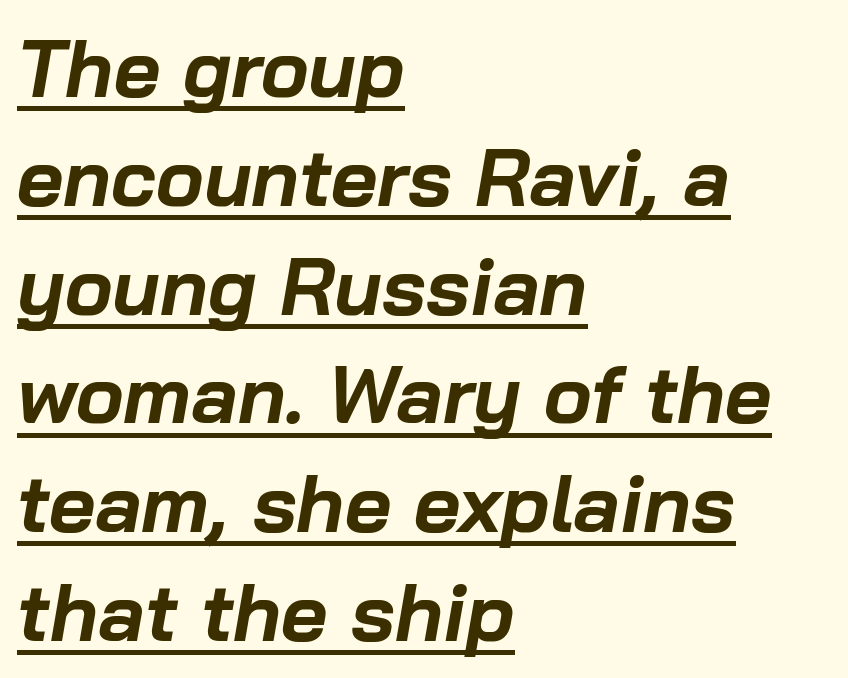
The passage shown leans; its letterforms are oblique. The letterforms sit shoulder to shoulder at normal distance. In terms of weight, the rendering is a true, heavy bold. Horizontal alignment here is leftward, the default for most running prose. A normal amount of white space separates one row of letters from the next. This sample has the flowing, uneven cadence of proportional lettering.
